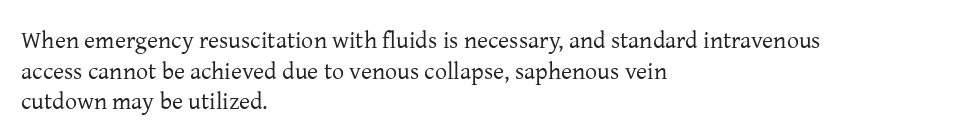
Q: Is the text bold? A: No.
Q: Is the text italic (slanted)? A: No, it is upright.
Q: Is the text underlined? A: No.
Q: How is the paragraph aligned? A: Left-aligned.
Q: Is the spacing between letters normal or unusually wide? A: Normal.
Q: Is the spacing between lines tight, normal or loose? A: Normal.
